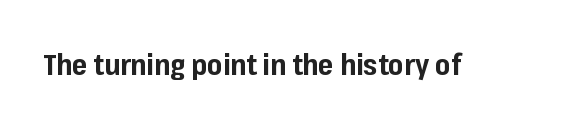
Q: Is the text bold? A: Yes.
Q: Is the text italic (slanted)? A: No, it is upright.
Q: Is the typeface a serif or a sans-serif typeface? A: Sans-serif.
Q: Is the text underlined? A: No.
Q: Is the spacing between letters normal or unusually wide? A: Normal.
Q: Width (condensed, normal, or wide)? A: Normal.
Q: Stroke contrast? A: Low.
Q: x-height? A: Medium.
Q: Monospaced? A: No.
